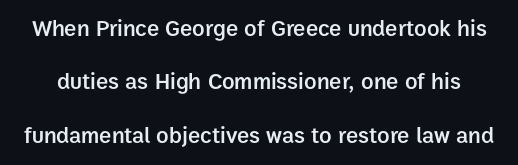
Q: Is the text bold? A: Semi-bold.
Q: Is the text italic (slanted)? A: No, it is upright.
Q: Is the text underlined? A: No.
Q: Is the spacing between letters normal or unusually wide? A: Normal.
Q: Is the spacing between lines tight, normal or loose? A: Loose.
